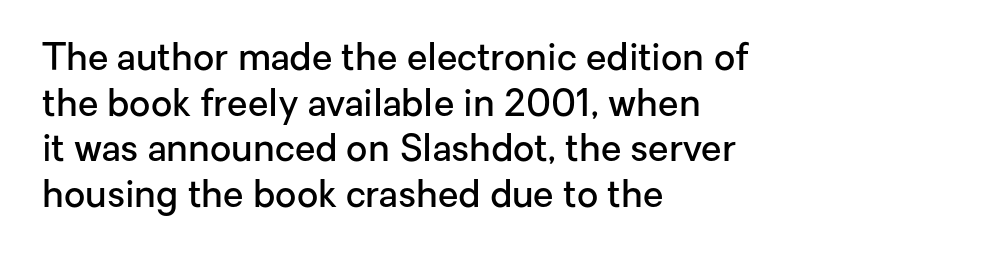
The image shows 37 px semibold sans-serif type, upright; set left-aligned, line spacing 1.23x, normal letter spacing, not underlined; low stroke contrast and a medium x-height.
